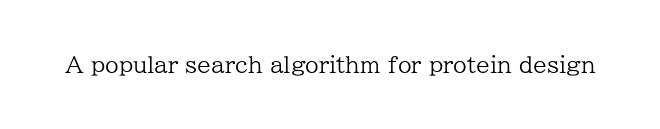
Q: Is the text bold? A: No.
Q: Is the text italic (slanted)? A: No, it is upright.
Q: Is the text underlined? A: No.
Q: Is the spacing between letters normal or unusually wide? A: Normal.
